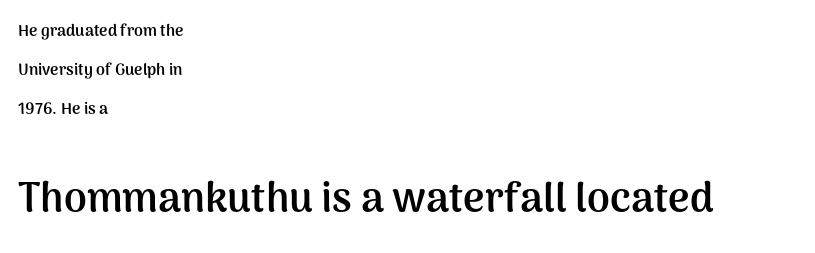
{"serif": "no", "italic": "no", "bold": "yes", "weight": "semibold", "width": "normal", "stroke_contrast": "medium", "x_height": "medium", "monospaced": "no", "underline": "no", "align": "left", "line_spacing": "loose", "line_spacing_ratio": 2.43, "letter_spacing": "normal", "letter_spacing_em": 0.0, "larger_block": "second", "size_ratio": 2.56, "glyph_px": 41}
